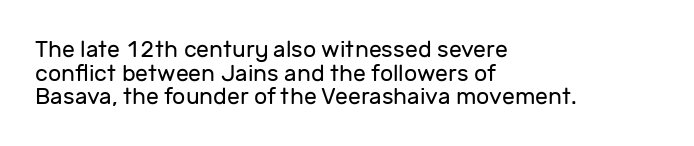
The leading is snug, giving the passage a crowded texture. The font sits on the lighter half of the weight spectrum, regular included. The text block is weighted toward the left margin, trailing off unevenly rightward. Does the lettering tilt? It doesn't — this is upright.
